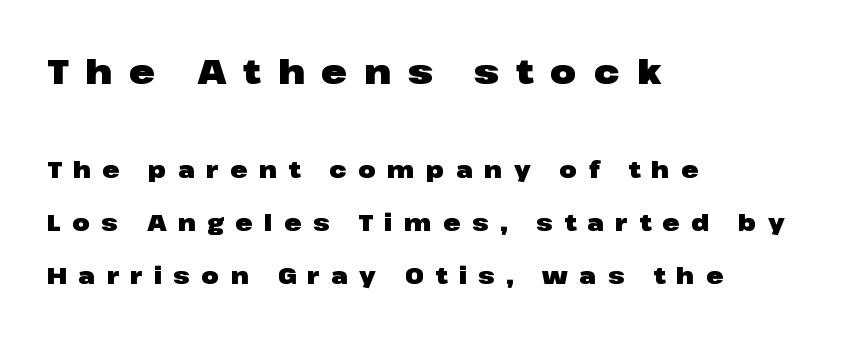
Descender tails drop into unmarked territory. Typographic density is high because the face is bold. Looks like regular typesetting: each glyph gets only the width it needs. The paragraph shown leans on its left margin. If you squint, the top block still reads clearly — it's the larger of the two. Do the letters lean? They stand straight.
